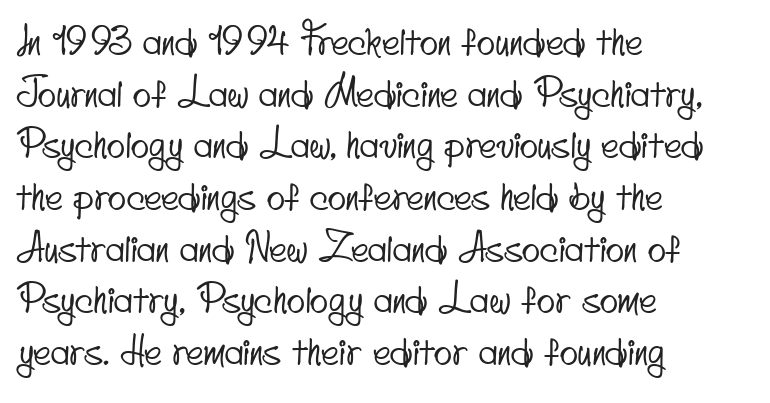
The image shows 38 px condensed sans-serif type; set left-aligned, normal line spacing (1.36x), normal letter spacing, not underlined; low stroke contrast and a small x-height.
